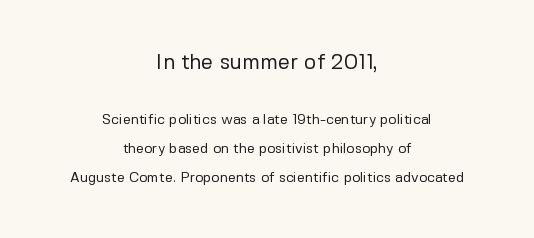
The image shows 21 px text type, upright; set centered, loose line spacing (2.06x), normal letter spacing, not underlined; the first (top) block is 1.5x larger.
